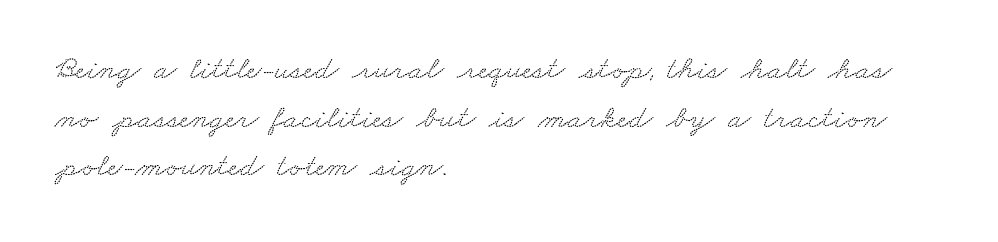
{"width": "wide", "stroke_contrast": "low", "x_height": "small", "monospaced": "no", "underline": "no", "align": "left", "line_spacing": "normal", "line_spacing_ratio": 1.47, "letter_spacing": "normal", "letter_spacing_em": 0.0, "glyph_px": 33}
